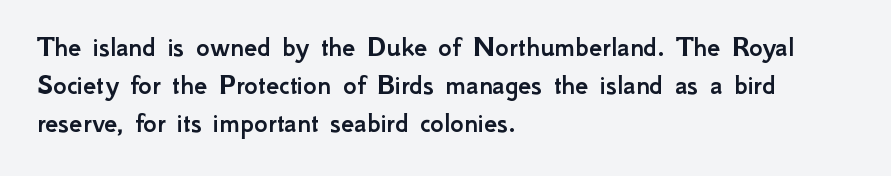
{"serif": "no", "italic": "no", "width": "normal", "stroke_contrast": "low", "x_height": "small", "monospaced": "no", "underline": "no", "align": "left", "line_spacing": "normal", "line_spacing_ratio": 1.31, "letter_spacing": "normal", "letter_spacing_em": 0.0, "glyph_px": 29}
